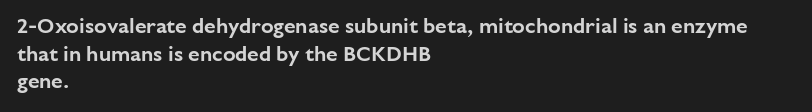
The image shows 21 px text type, upright; set left-aligned, normal line spacing (1.31x), normal letter spacing, not underlined.
